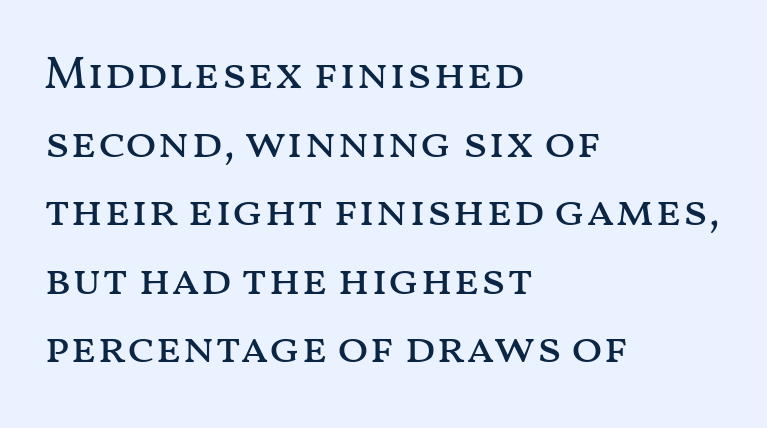
The passage shown has conventional tracking throughout. Every character sits straight up, as roman type does. This sample keeps an unexceptional amount of space between lines. The font sits on the lighter half of the weight spectrum, regular included. A bare baseline throughout the passage.
